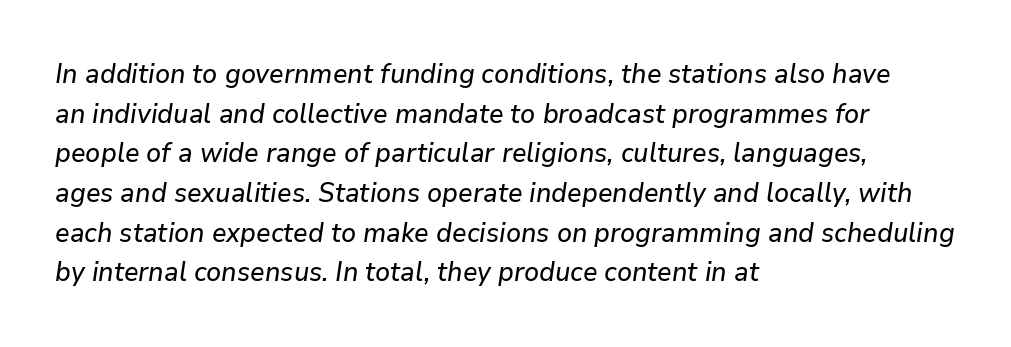
Q: Is the text italic (slanted)? A: Yes, it leans right by about 9 degrees.
Q: Is the text underlined? A: No.
Q: How is the paragraph aligned? A: Left-aligned.
Q: Is the spacing between letters normal or unusually wide? A: Normal.
Q: Is the spacing between lines tight, normal or loose? A: Normal.
